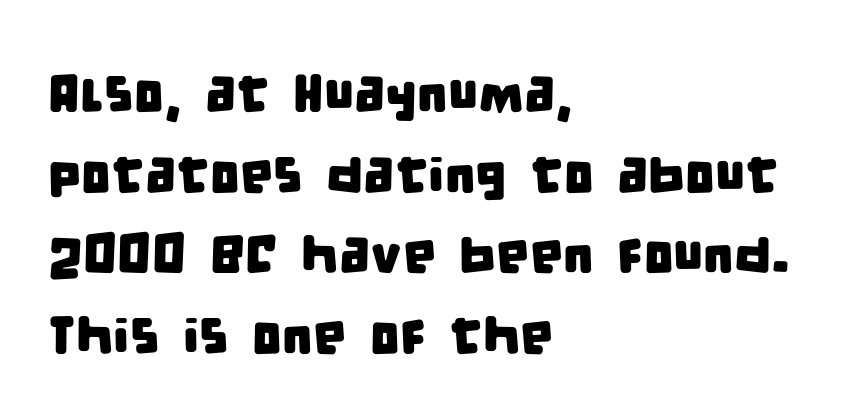
The image shows 53 px condensed sans-serif type; set left-aligned, normal line spacing (1.52x), normal letter spacing, not underlined; low stroke contrast and a large x-height.
